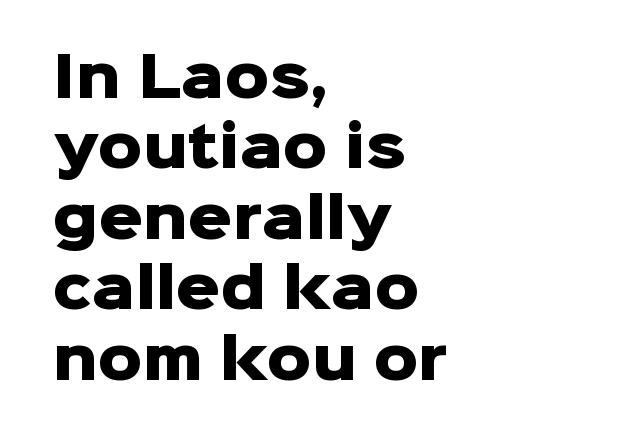
Q: Is the text bold? A: Yes.
Q: Is the text italic (slanted)? A: No, it is upright.
Q: Is the typeface a serif or a sans-serif typeface? A: Sans-serif.
Q: Is the text underlined? A: No.
Q: How is the paragraph aligned? A: Left-aligned.
Q: Is the spacing between letters normal or unusually wide? A: Normal.
Q: Is the spacing between lines tight, normal or loose? A: Normal.
Q: Width (condensed, normal, or wide)? A: Normal.
Q: Stroke contrast? A: Low.
Q: x-height? A: Medium.
Q: Monospaced? A: No.
